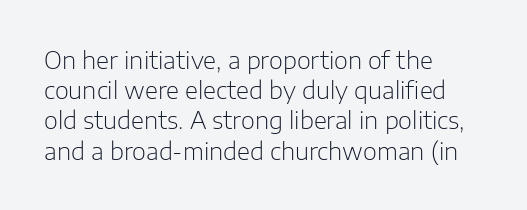
{"italic": "no", "bold": "no", "underline": "no", "align": "left", "line_spacing": "normal", "line_spacing_ratio": 1.26, "letter_spacing": "normal", "letter_spacing_em": 0.0, "glyph_px": 24}
